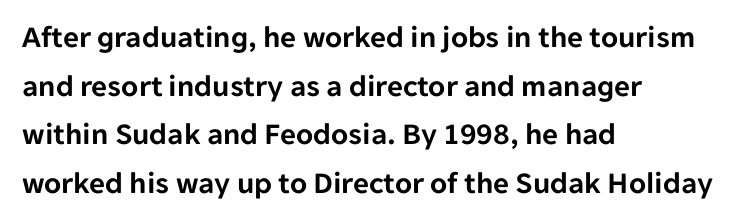
The image shows 31 px sans-serif type, upright; set left-aligned, normal line spacing (1.57x), normal letter spacing, not underlined; low stroke contrast and a medium x-height.
